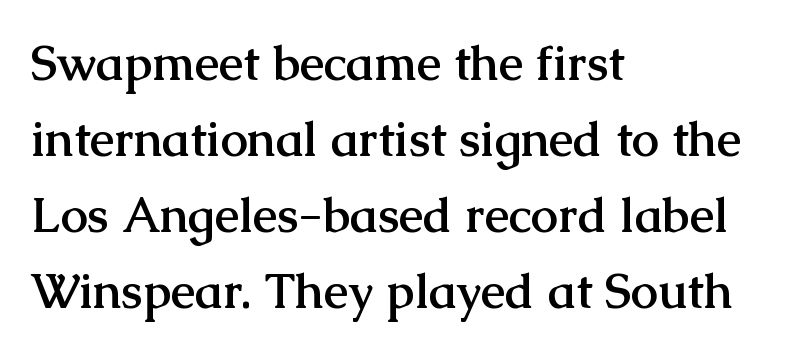
{"serif": "yes", "italic": "no", "bold": "yes", "weight": "semibold", "width": "normal", "stroke_contrast": "medium", "x_height": "medium", "monospaced": "no", "underline": "no", "align": "left", "line_spacing": "normal", "line_spacing_ratio": 1.55, "letter_spacing": "normal", "letter_spacing_em": 0.0, "glyph_px": 49}
